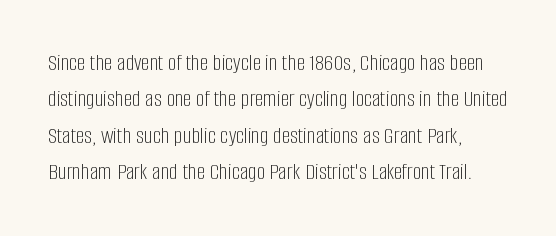
Q: Is the text bold? A: No.
Q: Is the text italic (slanted)? A: No, it is upright.
Q: Is the text underlined? A: No.
Q: How is the paragraph aligned? A: Left-aligned.
Q: Is the spacing between letters normal or unusually wide? A: Normal.
Q: Is the spacing between lines tight, normal or loose? A: Normal.
